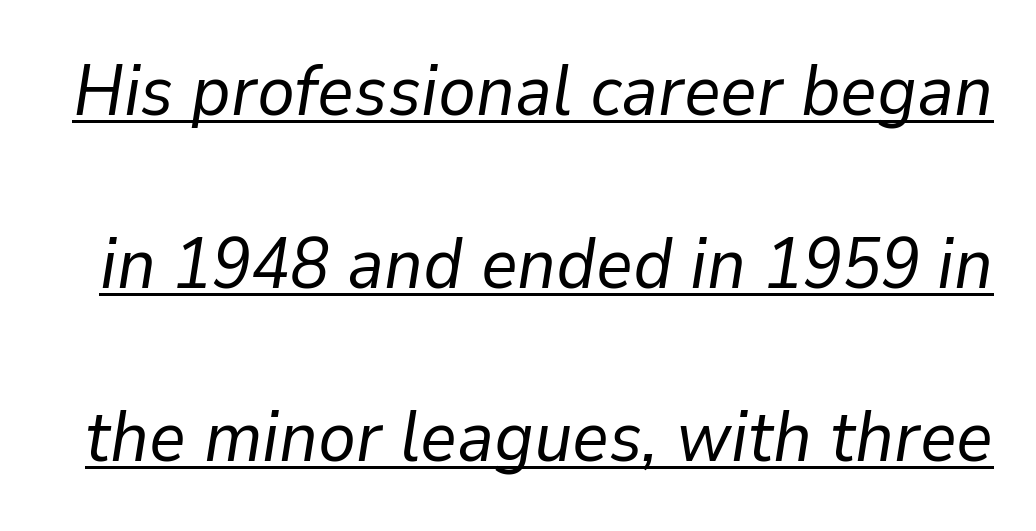
When letters slant like this, we call the style italic. Check the space under the baseline: a stroke is drawn there. The passage shown is typed in a proportional face where columns would drift. Tracking here is standard; glyphs follow each other at the usual distance.
